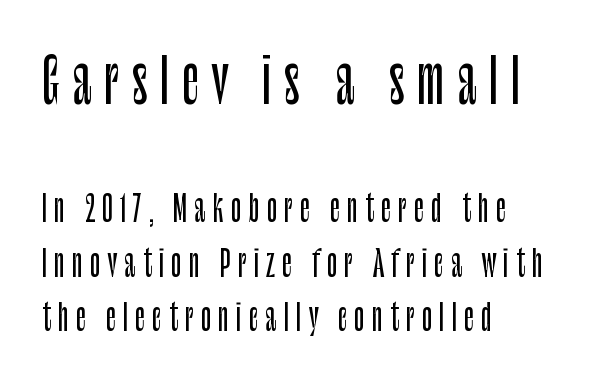
Q: Is the text italic (slanted)? A: No, it is upright.
Q: Is the typeface a serif or a sans-serif typeface? A: Sans-serif.
Q: Is the text underlined? A: No.
Q: How is the paragraph aligned? A: Left-aligned.
Q: Is the spacing between letters normal or unusually wide? A: Unusually wide.
Q: Is the spacing between lines tight, normal or loose? A: Normal.
Q: Which block of text is set in a larger size, the first (top) or the second (bottom)? A: The first (top) one.
Q: Width (condensed, normal, or wide)? A: Condensed.
Q: Stroke contrast? A: Low.
Q: x-height? A: Large.
Q: Monospaced? A: No.
